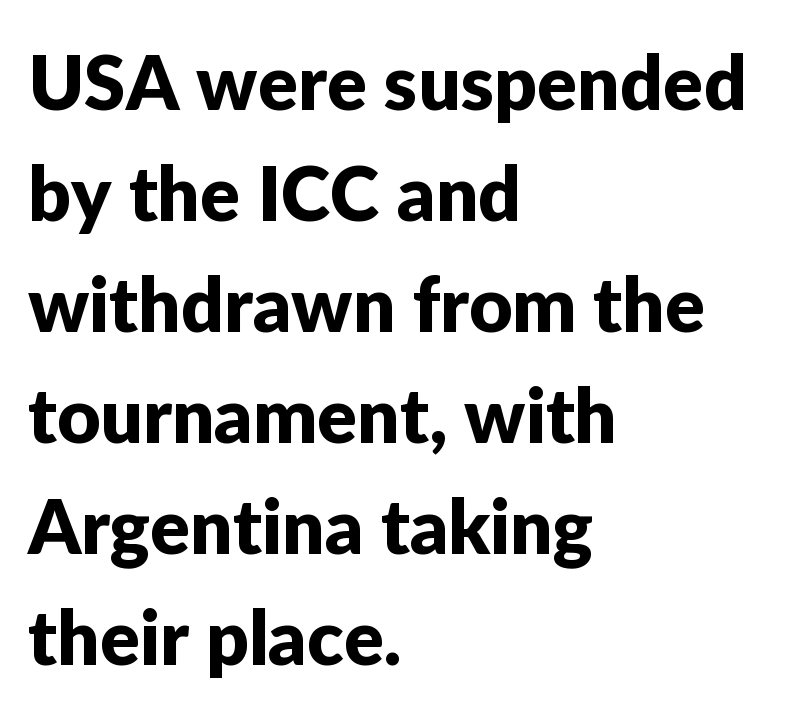
{"serif": "no", "italic": "no", "width": "normal", "stroke_contrast": "low", "x_height": "medium", "monospaced": "no", "underline": "no", "align": "left", "line_spacing": "normal", "line_spacing_ratio": 1.48, "letter_spacing": "normal", "letter_spacing_em": 0.0, "glyph_px": 75}
